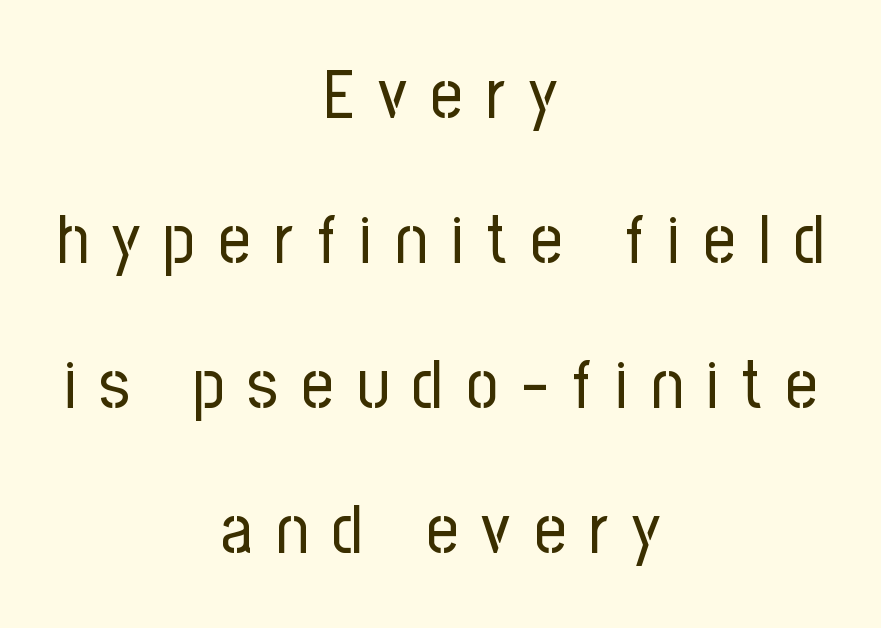
{"serif": "no", "italic": "no", "bold": "no", "weight": "regular", "width": "condensed", "stroke_contrast": "low", "x_height": "medium", "monospaced": "no", "underline": "no", "align": "center", "line_spacing": "loose", "line_spacing_ratio": 2.1, "letter_spacing": "wide", "letter_spacing_em": 0.34, "glyph_px": 69}
